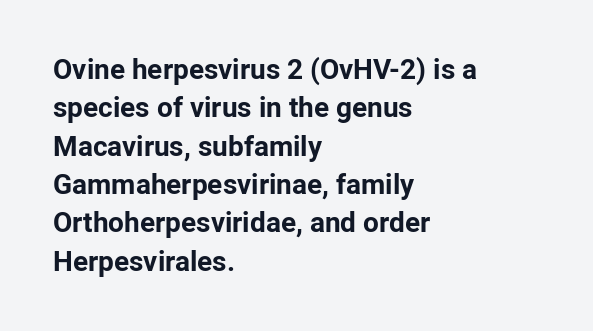
The sample has been set heavy, in full bold. Regarding leading, the lines here are spaced in the standard way. Posture: straight, roman, zero tilt. Line beginnings align vertically; line endings do not. Characters follow at the spacing the type designer built in. Underlining? Definitely not there.
